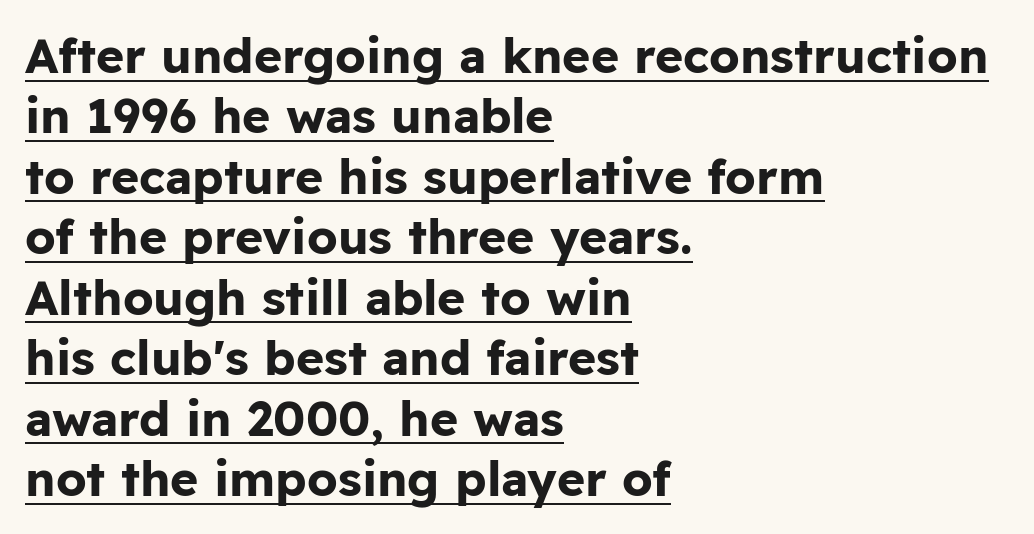
{"serif": "no", "italic": "no", "bold": "yes", "weight": "bold", "width": "normal", "stroke_contrast": "low", "x_height": "medium", "monospaced": "no", "underline": "yes", "align": "left", "line_spacing": "normal", "line_spacing_ratio": 1.26, "letter_spacing": "normal", "letter_spacing_em": 0.0, "glyph_px": 48}
